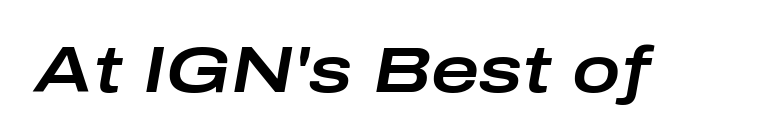
Plain, unruled lines of type. The glyphs look as if they've been sheared to an angle. The face used here is proportionally spaced, like ordinary book or web type. Characters follow at the spacing the type designer built in.
